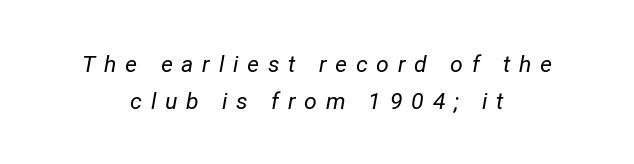
{"italic": "yes", "lean": "right", "slant_degrees": 12, "bold": "no", "underline": "no", "align": "center", "line_spacing": "normal", "line_spacing_ratio": 1.63, "letter_spacing": "wide", "letter_spacing_em": 0.38, "glyph_px": 23}
